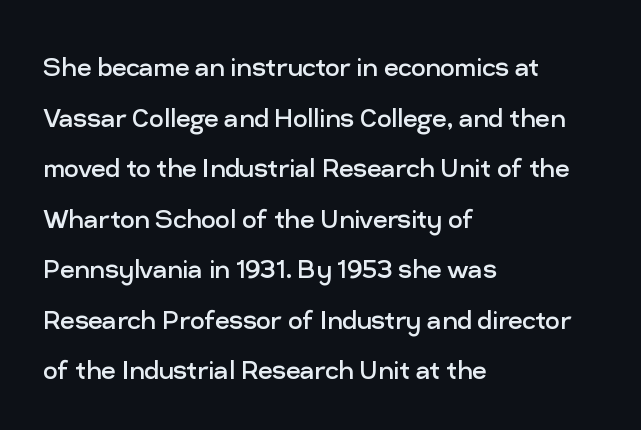
{"serif": "no", "italic": "no", "bold": "no", "weight": "regular", "width": "normal", "stroke_contrast": "low", "x_height": "medium", "monospaced": "no", "underline": "no", "align": "left", "line_spacing": "normal", "line_spacing_ratio": 1.58, "letter_spacing": "normal", "letter_spacing_em": 0.0, "glyph_px": 32}
